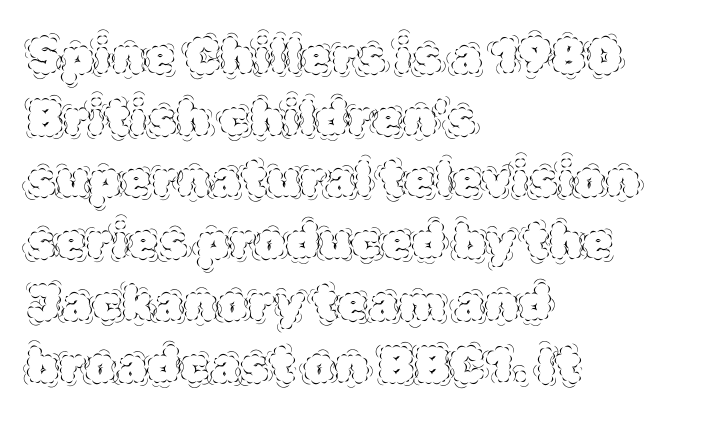
Normally led — the rows are evenly, conventionally spaced. Vertical stems look standard width or narrower in stroke. The area under the type is left untouched. One-word summary of the alignment: left. Designer's note — italics off, roman on.
